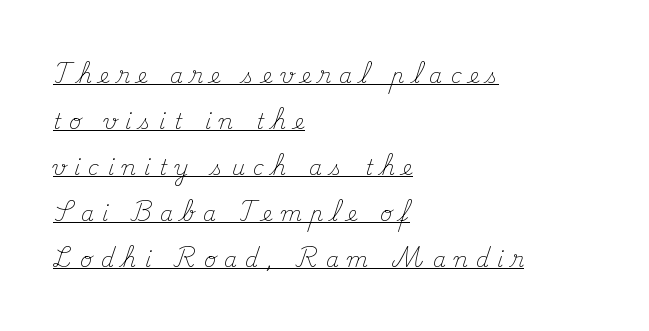
Is this a heavy cut? Hardly; it is regular or lighter. The tracking jumps out immediately: characters are airy and widely separated. Typeset ragged right — the left edge is the straight one.
